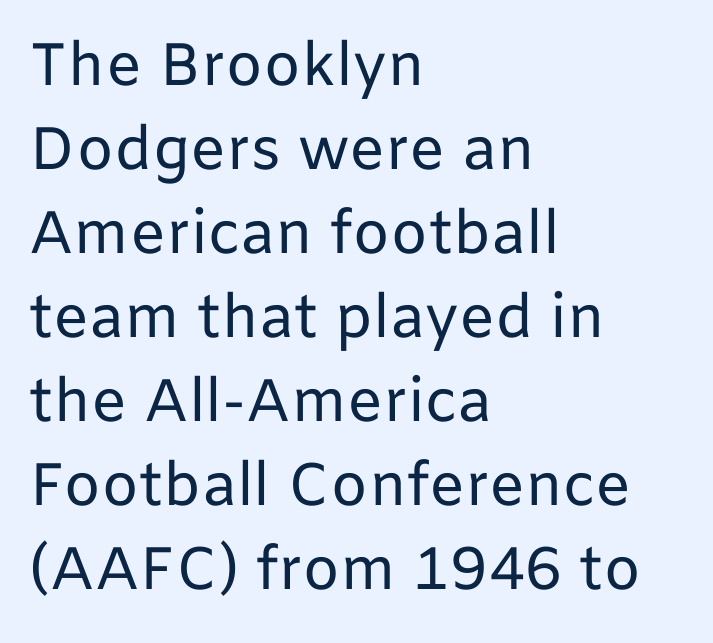
Q: Is the text bold? A: No.
Q: Is the text italic (slanted)? A: No, it is upright.
Q: Is the typeface a serif or a sans-serif typeface? A: Sans-serif.
Q: Is the text underlined? A: No.
Q: How is the paragraph aligned? A: Left-aligned.
Q: Is the spacing between letters normal or unusually wide? A: Normal.
Q: Is the spacing between lines tight, normal or loose? A: Normal.
Q: Width (condensed, normal, or wide)? A: Normal.
Q: Stroke contrast? A: Low.
Q: x-height? A: Medium.
Q: Monospaced? A: No.
